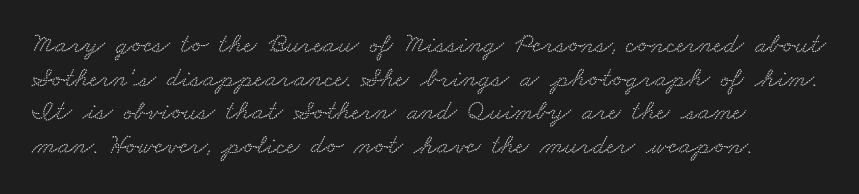
{"serif": "yes", "width": "wide", "stroke_contrast": "medium", "x_height": "small", "monospaced": "no", "underline": "no", "align": "left", "line_spacing_ratio": 1.2, "letter_spacing": "normal", "letter_spacing_em": 0.0, "glyph_px": 28}
